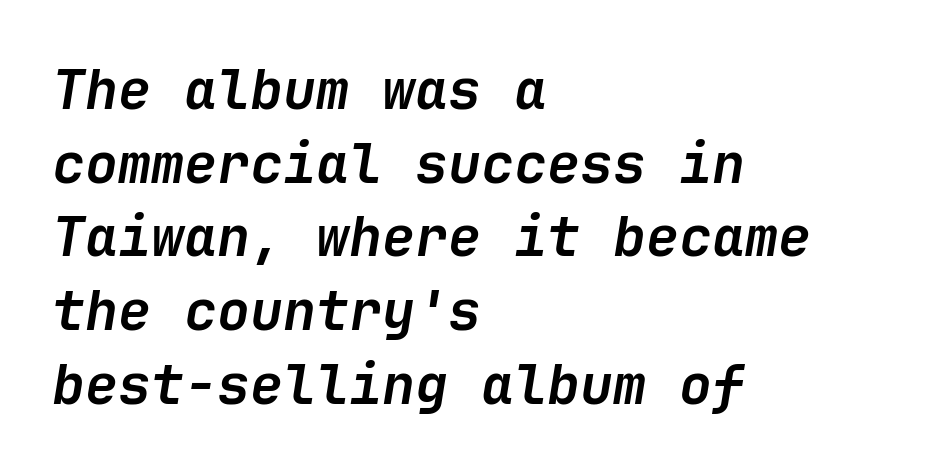
{"italic": "yes", "lean": "right", "slant_degrees": 9, "bold": "yes", "weight": "semibold", "width": "normal", "stroke_contrast": "low", "x_height": "medium", "underline": "no", "align": "left", "line_spacing": "normal", "line_spacing_ratio": 1.34, "letter_spacing": "normal", "letter_spacing_em": 0.0, "glyph_px": 55}
